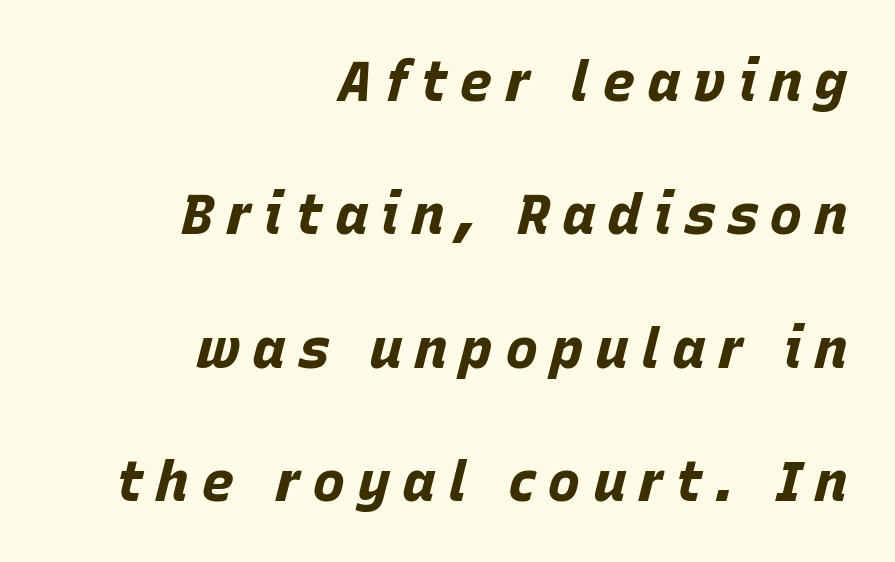
Q: Is the text bold? A: Yes.
Q: Is the text italic (slanted)? A: Yes, it leans right by about 15 degrees.
Q: Is the text underlined? A: No.
Q: How is the paragraph aligned? A: Right-aligned.
Q: Is the spacing between letters normal or unusually wide? A: Unusually wide.
Q: Is the spacing between lines tight, normal or loose? A: Loose.
Q: Width (condensed, normal, or wide)? A: Normal.
Q: Stroke contrast? A: Low.
Q: x-height? A: Large.
Q: Monospaced? A: No.
